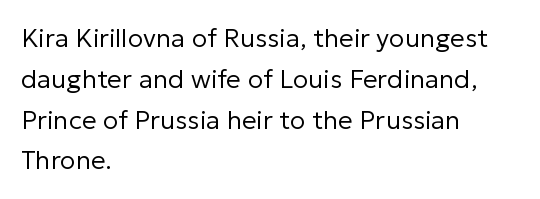
Q: Is the text bold? A: No.
Q: Is the text italic (slanted)? A: No, it is upright.
Q: Is the text underlined? A: No.
Q: How is the paragraph aligned? A: Left-aligned.
Q: Is the spacing between letters normal or unusually wide? A: Normal.
Q: Is the spacing between lines tight, normal or loose? A: Normal.
